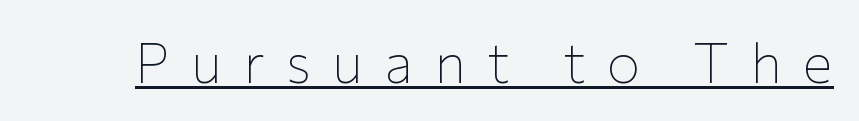
The image shows 56 px thin sans-serif type, upright; set unusually wide letter spacing (+0.38 em), underlined; low stroke contrast and a medium x-height.
